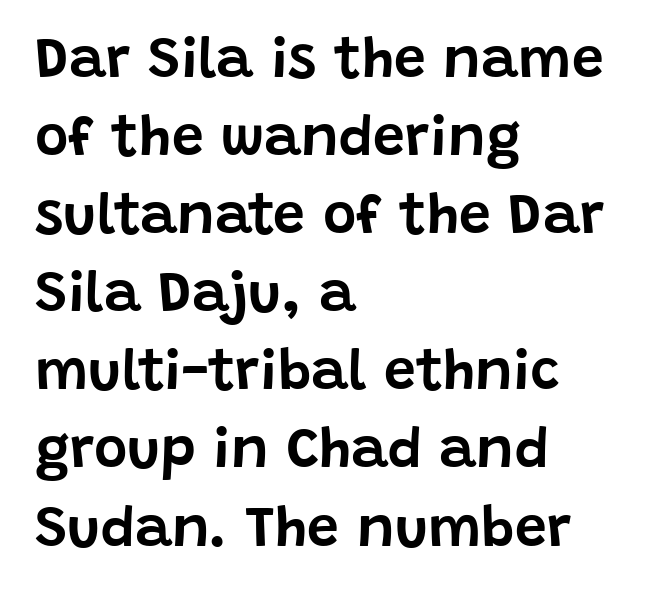
The image shows 57 px sans-serif type, upright; set left-aligned, normal line spacing (1.37x), normal letter spacing, not underlined; low stroke contrast and a large x-height.
